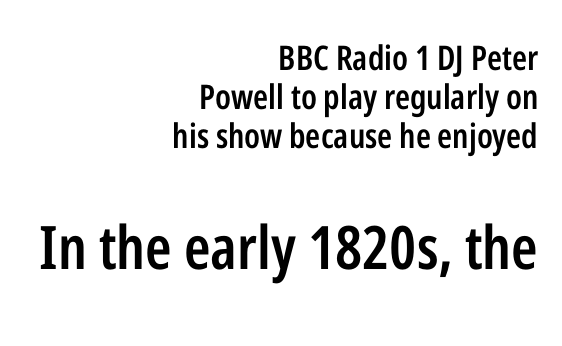
The image shows 60 px semibold, condensed sans-serif type, upright; set right-aligned, tight line spacing (1.15x), normal letter spacing, not underlined; the second (bottom) block is 1.76x larger; low stroke contrast and a medium x-height.
